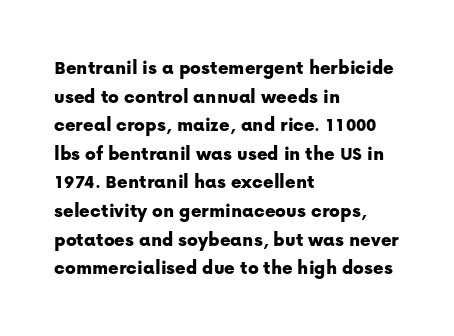
The image shows 20 px text type, upright; set left-aligned, normal line spacing (1.43x), normal letter spacing, not underlined.
